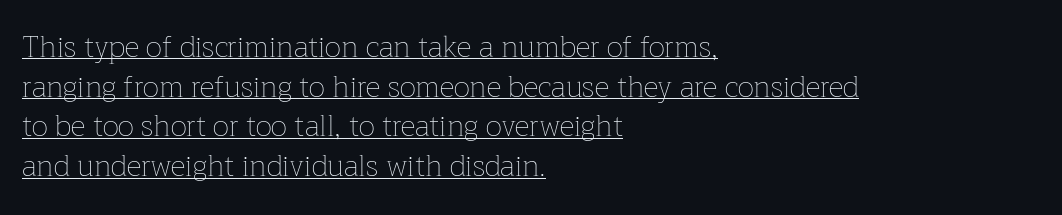
Q: Is the text bold? A: No.
Q: Is the text italic (slanted)? A: No, it is upright.
Q: Is the text underlined? A: Yes.
Q: How is the paragraph aligned? A: Left-aligned.
Q: Is the spacing between letters normal or unusually wide? A: Normal.
Q: Is the spacing between lines tight, normal or loose? A: Normal.
Q: Width (condensed, normal, or wide)? A: Normal.
Q: Stroke contrast? A: Low.
Q: x-height? A: Medium.
Q: Monospaced? A: No.
